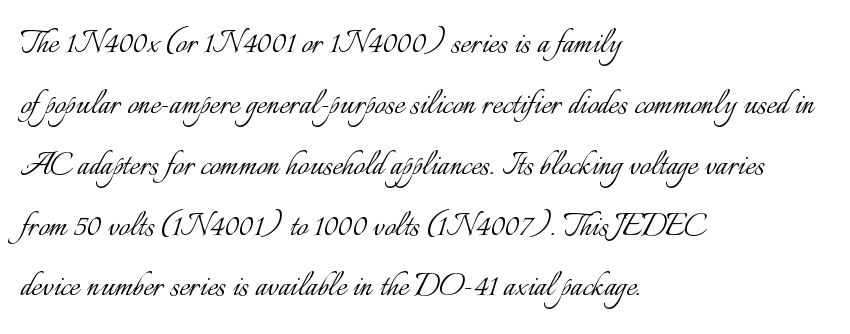
{"bold": "no", "weight": "light", "width": "normal", "stroke_contrast": "low", "x_height": "small", "monospaced": "no", "underline": "no", "align": "left", "line_spacing": "normal", "line_spacing_ratio": 1.56, "letter_spacing": "normal", "letter_spacing_em": 0.0, "glyph_px": 39}
